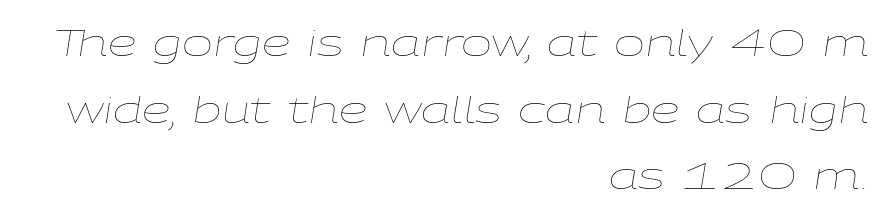
The image shows 37 px thin, wide type, italic (leaning right); set right-aligned, line spacing 1.8x, normal letter spacing, not underlined; low stroke contrast and a medium x-height.
